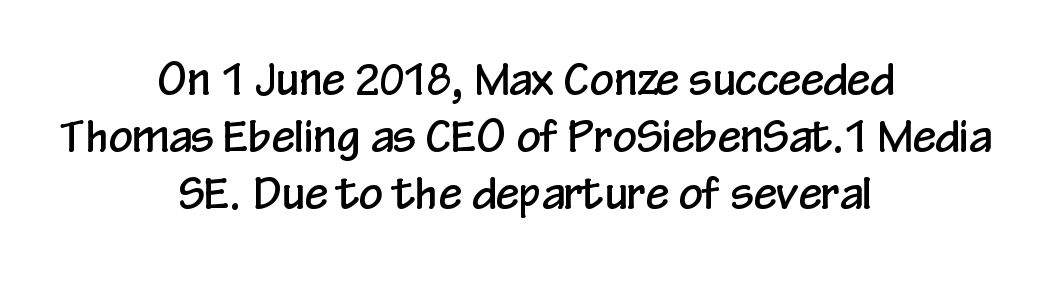
Q: Is the text italic (slanted)? A: No, it is upright.
Q: Is the typeface a serif or a sans-serif typeface? A: Sans-serif.
Q: Is the text underlined? A: No.
Q: How is the paragraph aligned? A: Centered.
Q: Is the spacing between letters normal or unusually wide? A: Normal.
Q: Is the spacing between lines tight, normal or loose? A: Normal.
Q: Width (condensed, normal, or wide)? A: Condensed.
Q: Stroke contrast? A: Low.
Q: x-height? A: Medium.
Q: Monospaced? A: No.
